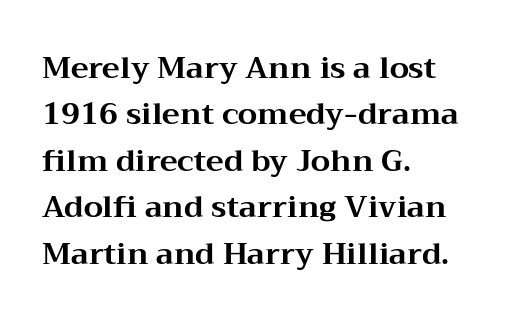
The image shows 30 px bold, wide serif type, upright; set left-aligned, normal line spacing (1.55x), normal letter spacing, not underlined; medium stroke contrast and a medium x-height.
